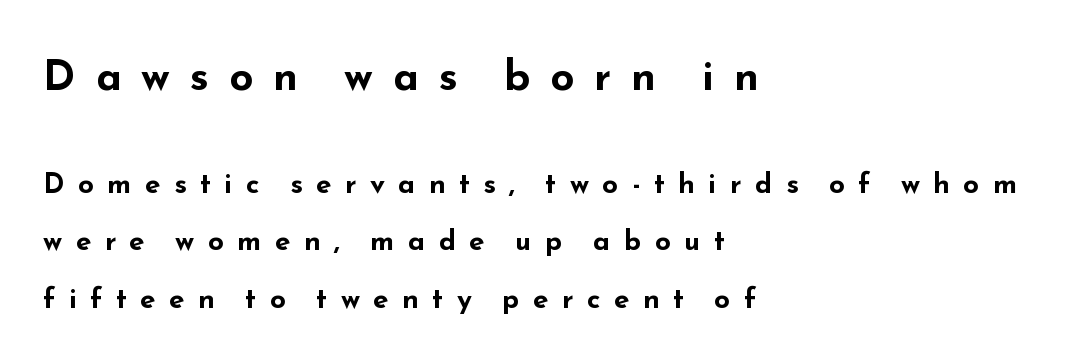
Q: Is the text bold? A: Yes.
Q: Is the text italic (slanted)? A: No, it is upright.
Q: Is the typeface a serif or a sans-serif typeface? A: Sans-serif.
Q: Is the text underlined? A: No.
Q: How is the paragraph aligned? A: Left-aligned.
Q: Is the spacing between letters normal or unusually wide? A: Unusually wide.
Q: Is the spacing between lines tight, normal or loose? A: Loose.
Q: Which block of text is set in a larger size, the first (top) or the second (bottom)? A: The first (top) one.
Q: Width (condensed, normal, or wide)? A: Wide.
Q: Stroke contrast? A: Low.
Q: x-height? A: Small.
Q: Monospaced? A: No.
